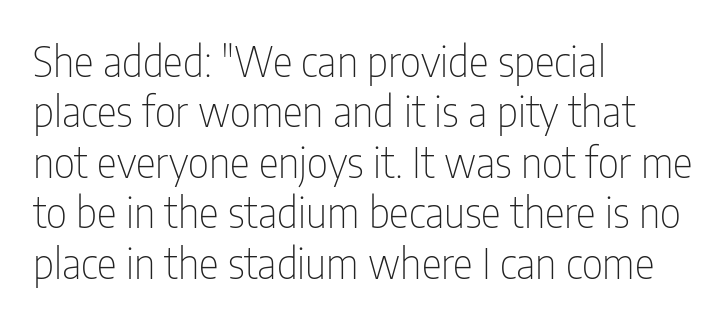
The image shows 42 px thin, condensed sans-serif type, upright; set left-aligned, line spacing 1.2x, normal letter spacing, not underlined; low stroke contrast and a medium x-height.
